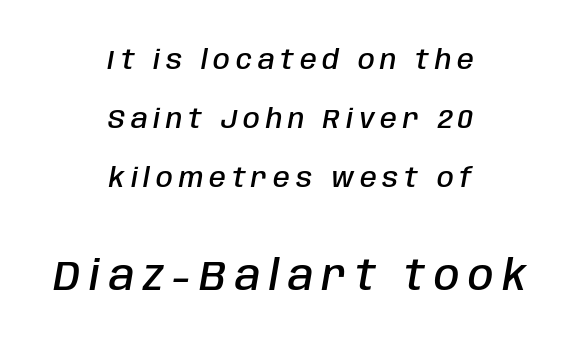
Each letter keeps its own natural width here, so spacing adapts to shape. Every character sits at an angle, as italics do. In this sample the second text group is rendered at the bigger scale. The baseline area is clear. Someone cranked the tracking dial way up on this one.
